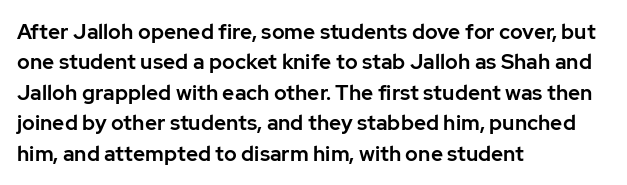
The image shows 21 px text type, upright; set left-aligned, normal line spacing (1.45x), normal letter spacing, not underlined.
